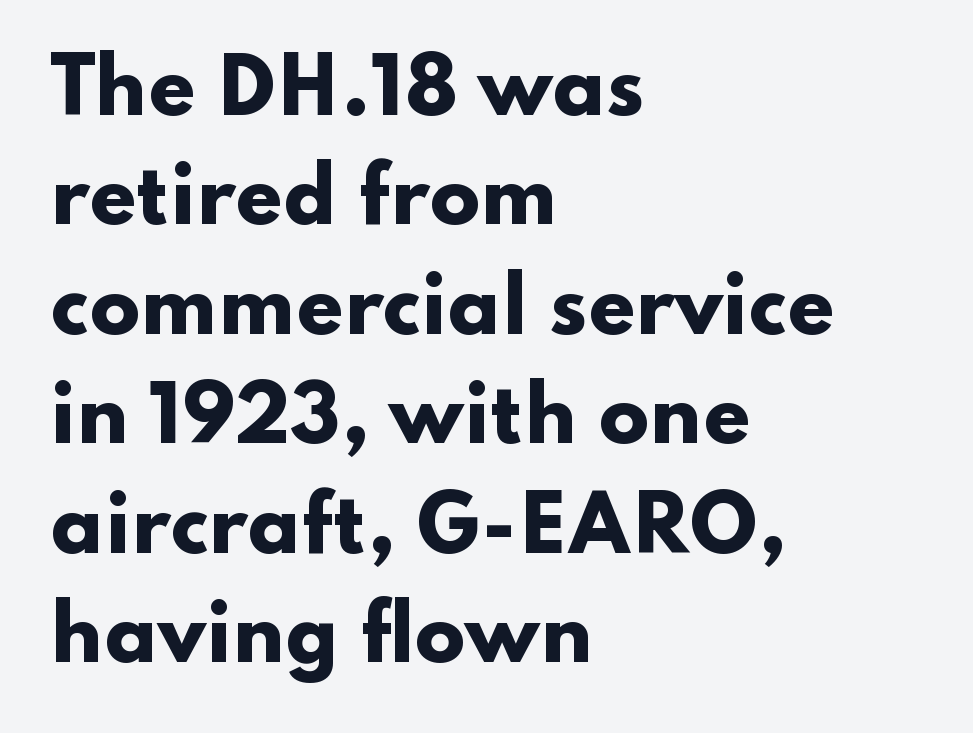
The designer left line spacing at the default. A typesetter would call this proportional, since set widths differ per character. This sample uses a sans-serif face. Set as a true bold cut, around the 700 mark. Short and long lines alike share a common starting point at left.
